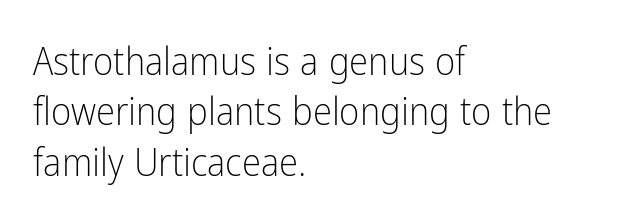
Q: Is the text bold? A: No.
Q: Is the text italic (slanted)? A: No, it is upright.
Q: Is the typeface a serif or a sans-serif typeface? A: Sans-serif.
Q: Is the text underlined? A: No.
Q: How is the paragraph aligned? A: Left-aligned.
Q: Is the spacing between letters normal or unusually wide? A: Normal.
Q: Is the spacing between lines tight, normal or loose? A: Normal.
Q: Width (condensed, normal, or wide)? A: Condensed.
Q: Stroke contrast? A: Low.
Q: x-height? A: Medium.
Q: Monospaced? A: No.
